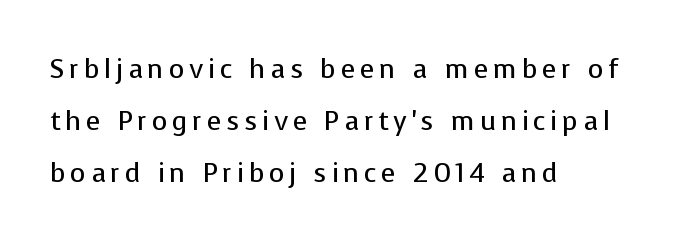
The gap between lines stays unmarked. Notice how the passage keeps a crisp vertical edge on the left only. Vertical stems look standard width or narrower in stroke. The type sits square on the baseline with zero lean. The designer dialed line spacing up above the default.
